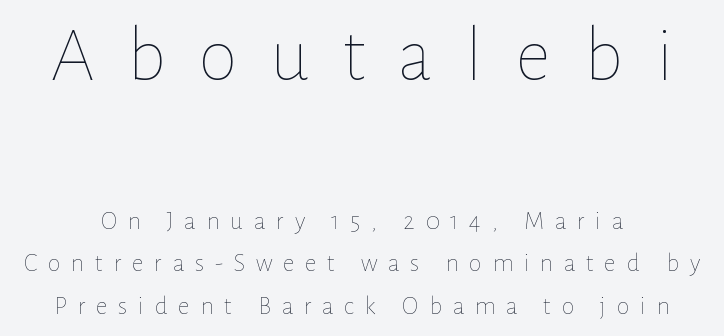
The image shows 79 px thin type, upright; set normal line spacing (1.63x), unusually wide letter spacing (+0.41 em), not underlined; the first (top) block is 3.04x larger; low stroke contrast and a medium x-height.
